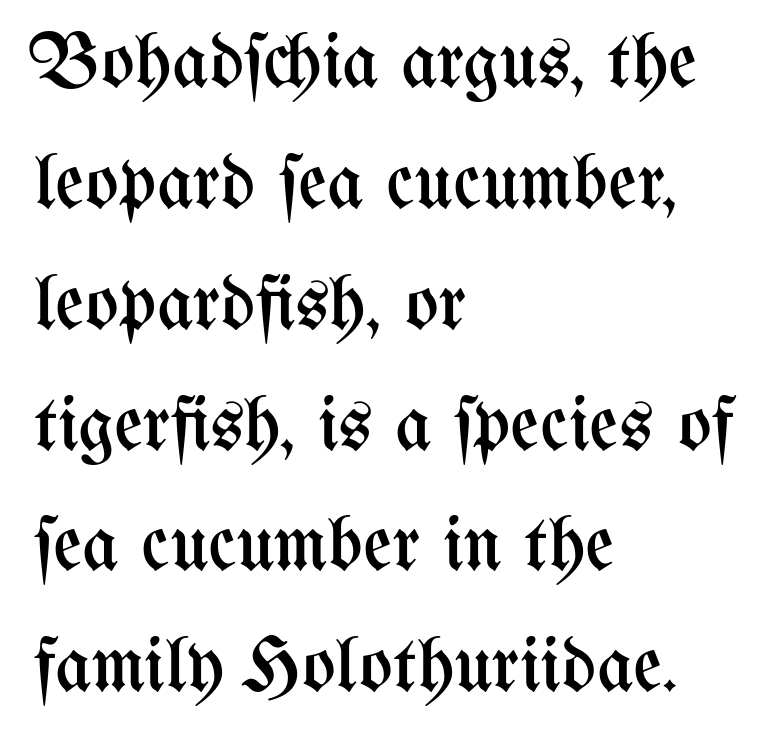
The image shows 79 px regular-weight, condensed type, upright; set left-aligned, normal line spacing (1.53x), normal letter spacing, not underlined; medium stroke contrast and a medium x-height.
